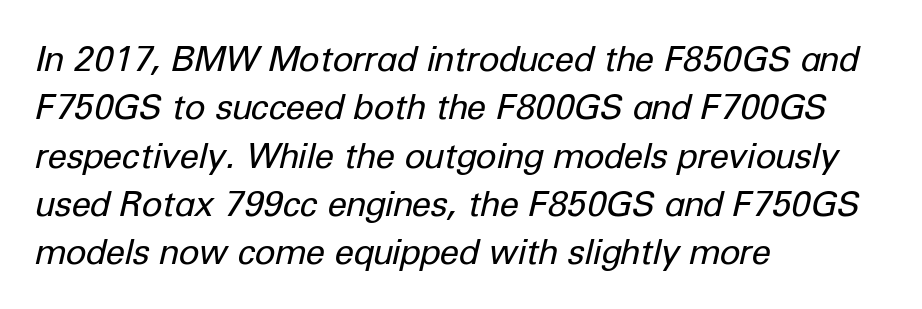
Q: Is the text bold? A: No.
Q: Is the text italic (slanted)? A: Yes, it leans right by about 12 degrees.
Q: Is the text underlined? A: No.
Q: How is the paragraph aligned? A: Left-aligned.
Q: Is the spacing between letters normal or unusually wide? A: Normal.
Q: Is the spacing between lines tight, normal or loose? A: Normal.
Q: Width (condensed, normal, or wide)? A: Normal.
Q: Stroke contrast? A: Low.
Q: x-height? A: Medium.
Q: Monospaced? A: No.
